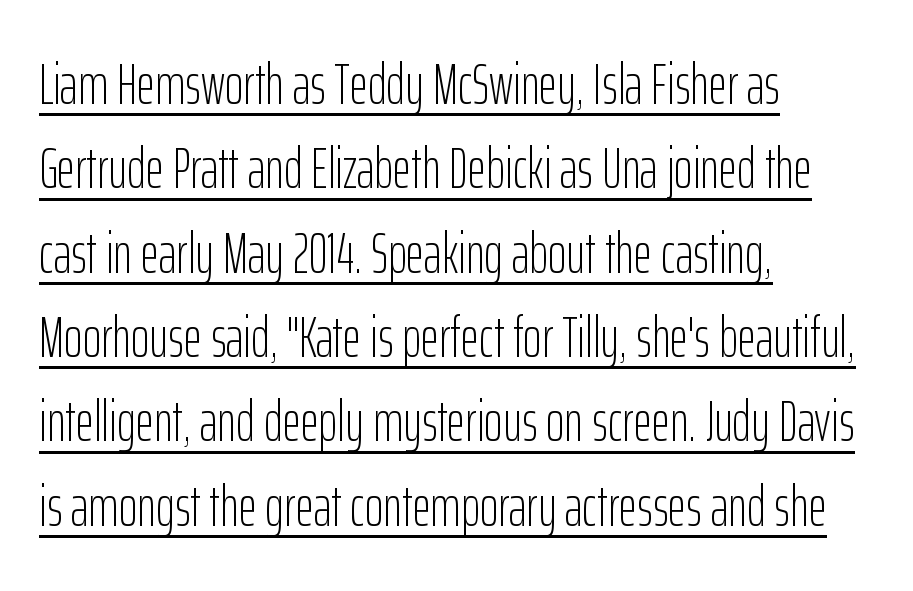
{"serif": "no", "italic": "no", "bold": "no", "weight": "light", "width": "condensed", "stroke_contrast": "low", "x_height": "medium", "monospaced": "no", "underline": "yes", "align": "left", "line_spacing": "normal", "line_spacing_ratio": 1.48, "letter_spacing": "normal", "letter_spacing_em": 0.0, "glyph_px": 57}
